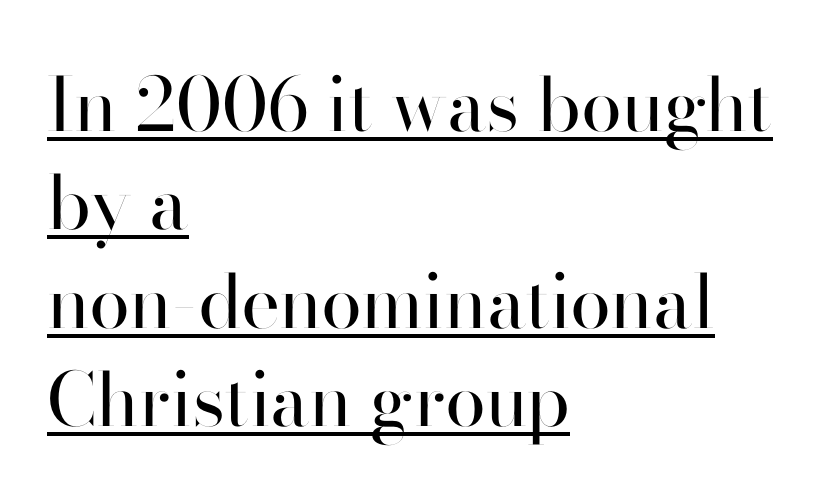
The image shows 74 px regular-weight sans-serif type, upright; set left-aligned, normal line spacing (1.33x), normal letter spacing, underlined; high stroke contrast and a small x-height.
